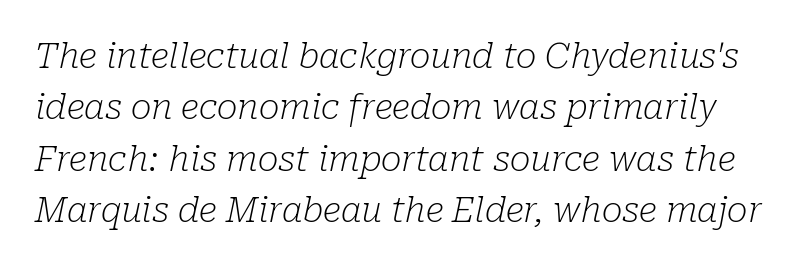
The face looks like a standard text weight, possibly lighter. This rendering features lettering with no underline. Spacing verdict: proportional, widths tailored to each character. The designer went with a serif here, giving each stem small feet. One glance says typical: line gaps are just what's usual.
